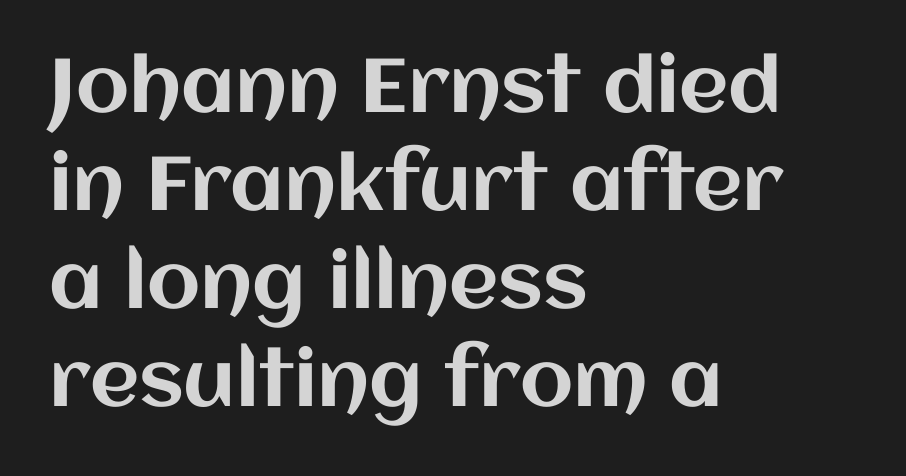
A classic flush-left, rag-right setting is used for this passage. Unmarked baselines from the first word to the last. Spacing verdict: proportional, widths tailored to each character. This rendering leaves character spacing at its baseline value.
